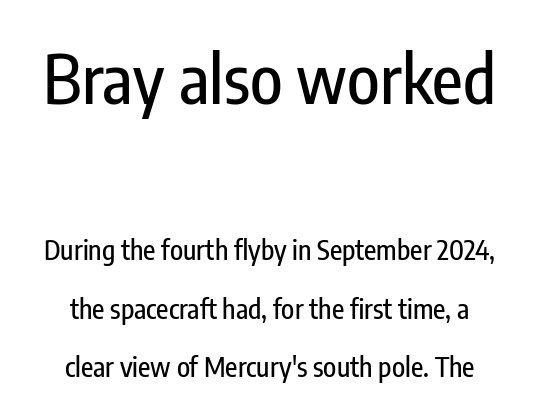
The image shows 67 px condensed sans-serif type, upright; set loose line spacing (2.16x), normal letter spacing, not underlined; the first (top) block is 2.48x larger; low stroke contrast and a medium x-height.
